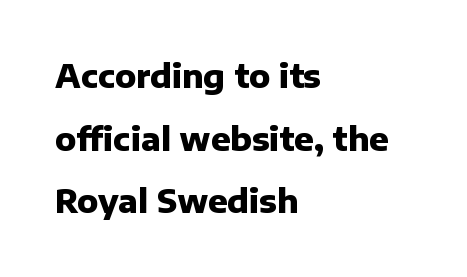
{"serif": "no", "italic": "no", "bold": "yes", "weight": "heavy", "width": "normal", "stroke_contrast": "low", "x_height": "medium", "monospaced": "no", "underline": "no", "align": "left", "line_spacing": "loose", "line_spacing_ratio": 1.96, "letter_spacing": "normal", "letter_spacing_em": 0.0, "glyph_px": 32}
